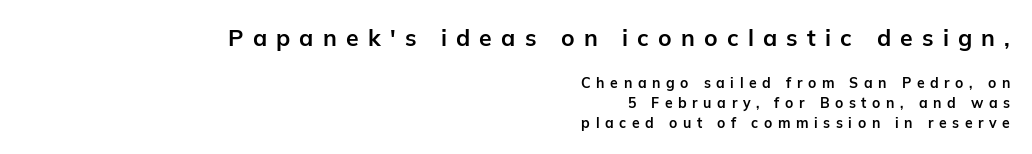
The leading is moderate, giving the passage an even texture. In terms of posture, this sample is upright. Check under the words: just untouched page. Is the lower block the larger one? No — the upper block carries the bigger type. Every row of glyphs terminates at an identical x-position on the right. On the weight axis this lands at bold, roughly 700.
